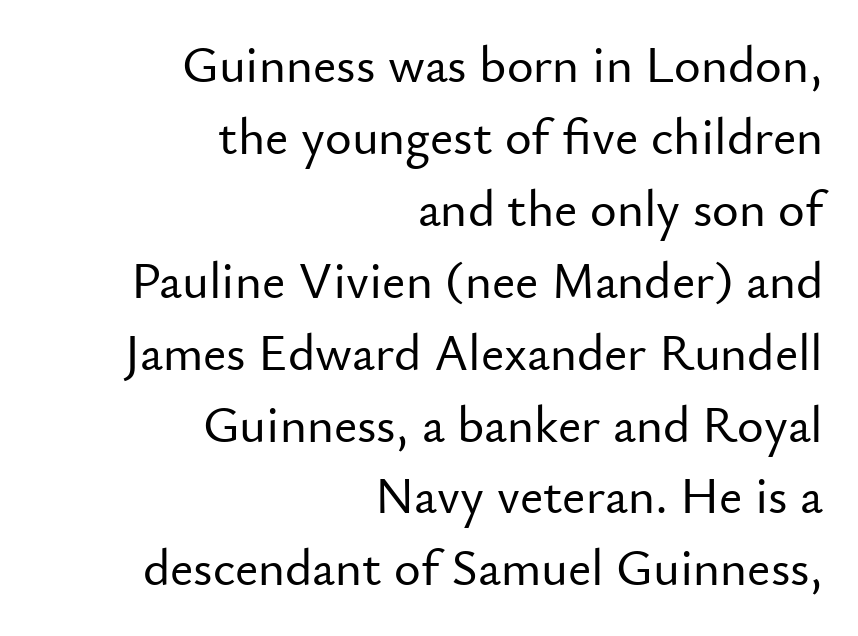
The image shows 51 px sans-serif type, upright; set right-aligned, normal line spacing (1.41x), normal letter spacing, not underlined; low stroke contrast and a small x-height.
